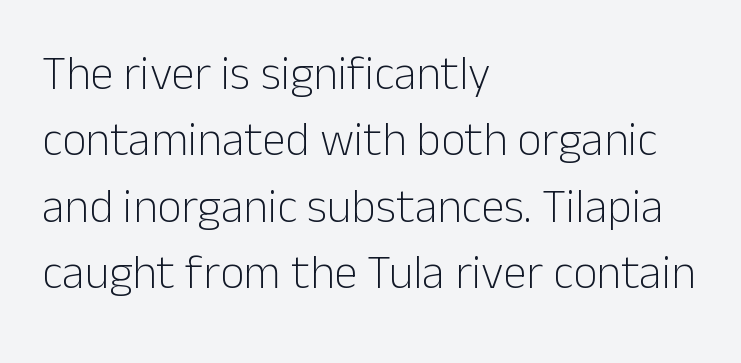
{"serif": "no", "italic": "no", "bold": "no", "weight": "light", "width": "normal", "stroke_contrast": "low", "x_height": "medium", "monospaced": "no", "underline": "no", "align": "left", "line_spacing": "normal", "line_spacing_ratio": 1.41, "letter_spacing": "normal", "letter_spacing_em": 0.0, "glyph_px": 47}
